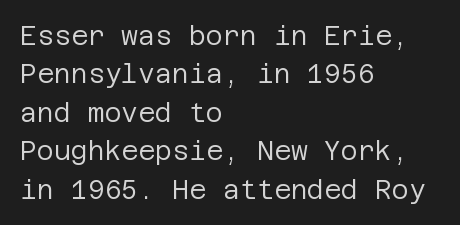
Leftover space on each line is placed entirely after the last word. The font sits on the lighter half of the weight spectrum, regular included. Here the glyphs are tracked normally, forming tight word shapes. Evenly set lines give the paragraph a standard silhouette. The area under the type is left untouched. The letters stand upright; this is a roman face.
